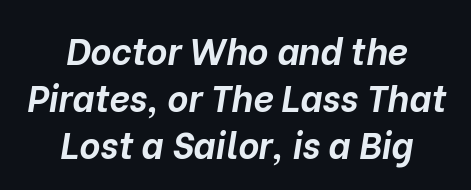
{"italic": "yes", "lean": "right", "slant_degrees": 10, "bold": "yes", "weight": "bold", "width": "normal", "stroke_contrast": "low", "x_height": "medium", "monospaced": "no", "underline": "no", "align": "center", "line_spacing": "normal", "line_spacing_ratio": 1.3, "letter_spacing": "normal", "letter_spacing_em": 0.0, "glyph_px": 36}
